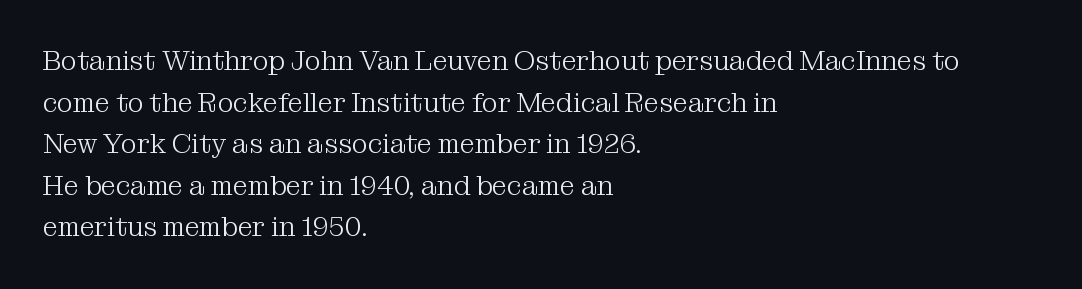
Q: Is the text bold? A: No.
Q: Is the text italic (slanted)? A: No, it is upright.
Q: Is the text underlined? A: No.
Q: How is the paragraph aligned? A: Left-aligned.
Q: Is the spacing between letters normal or unusually wide? A: Normal.
Q: Is the spacing between lines tight, normal or loose? A: Normal.
